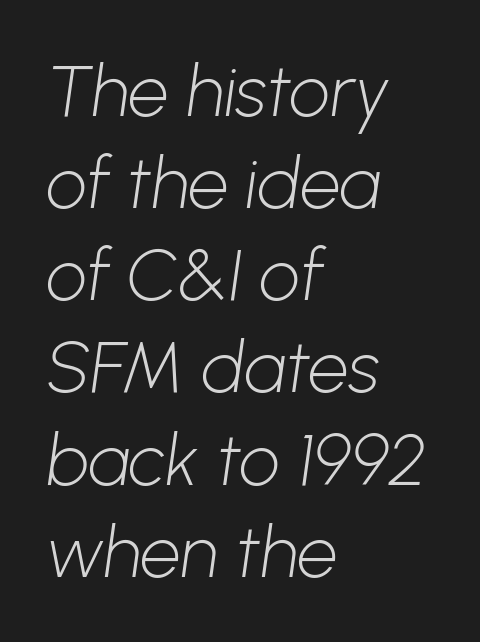
{"serif": "no", "bold": "no", "weight": "light", "width": "normal", "stroke_contrast": "low", "x_height": "medium", "monospaced": "no", "underline": "no", "align": "left", "line_spacing": "normal", "line_spacing_ratio": 1.28, "letter_spacing": "normal", "letter_spacing_em": 0.0, "glyph_px": 72}
